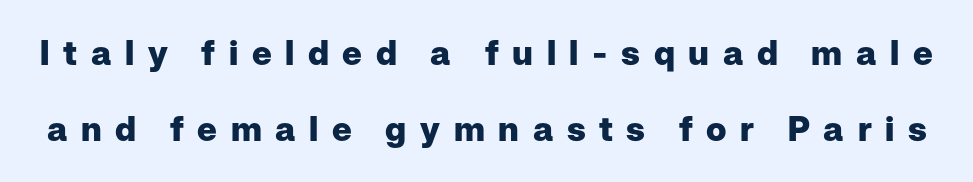
The image shows 34 px heavy sans-serif type, upright; set loose line spacing (2.23x), unusually wide letter spacing (+0.4 em), not underlined; low stroke contrast and a medium x-height.
